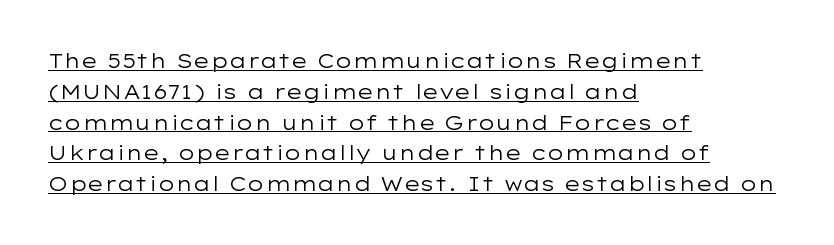
{"italic": "no", "bold": "no", "underline": "yes", "align": "left", "line_spacing": "normal", "line_spacing_ratio": 1.54, "letter_spacing": "normal", "letter_spacing_em": 0.0, "glyph_px": 20}
